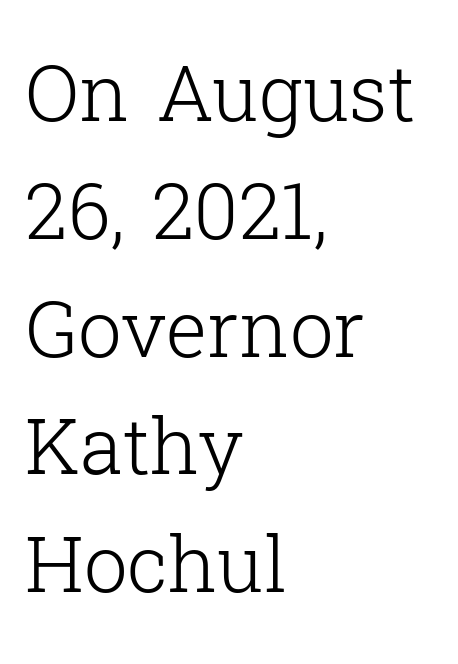
The image shows 78 px light serif type, upright; set left-aligned, normal line spacing (1.51x), normal letter spacing, not underlined; low stroke contrast and a medium x-height.
